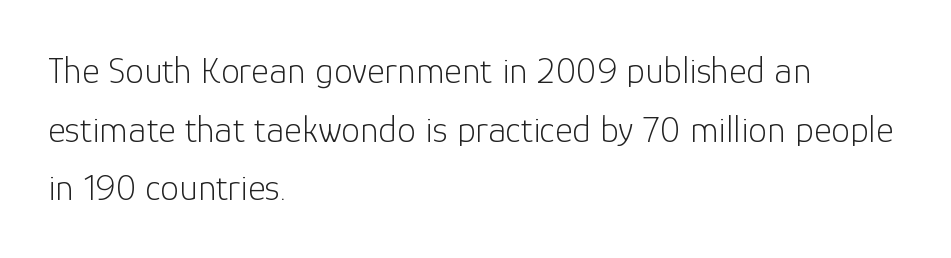
Q: Is the text bold? A: No.
Q: Is the text italic (slanted)? A: No, it is upright.
Q: Is the typeface a serif or a sans-serif typeface? A: Sans-serif.
Q: Is the text underlined? A: No.
Q: How is the paragraph aligned? A: Left-aligned.
Q: Is the spacing between letters normal or unusually wide? A: Normal.
Q: Is the spacing between lines tight, normal or loose? A: Normal.
Q: Width (condensed, normal, or wide)? A: Normal.
Q: Stroke contrast? A: Low.
Q: x-height? A: Medium.
Q: Monospaced? A: No.
